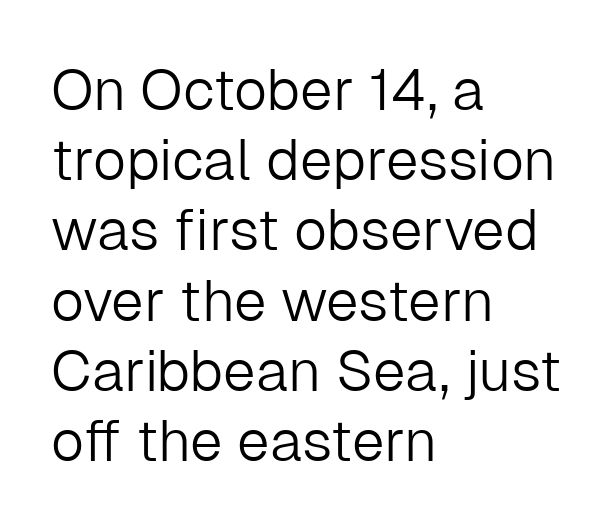
Q: Is the text bold? A: No.
Q: Is the text italic (slanted)? A: No, it is upright.
Q: Is the typeface a serif or a sans-serif typeface? A: Sans-serif.
Q: Is the text underlined? A: No.
Q: How is the paragraph aligned? A: Left-aligned.
Q: Is the spacing between letters normal or unusually wide? A: Normal.
Q: Width (condensed, normal, or wide)? A: Normal.
Q: Stroke contrast? A: Low.
Q: x-height? A: Medium.
Q: Monospaced? A: No.
